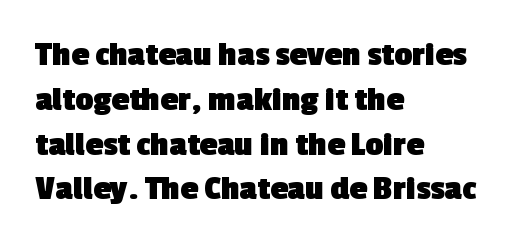
The rendering uses a moderate line-height, typical for paragraphs. These lines are composed in type without serifs. Casual observation: everything's shoved over to the left. The glyphs have the mass of a bold cut.
